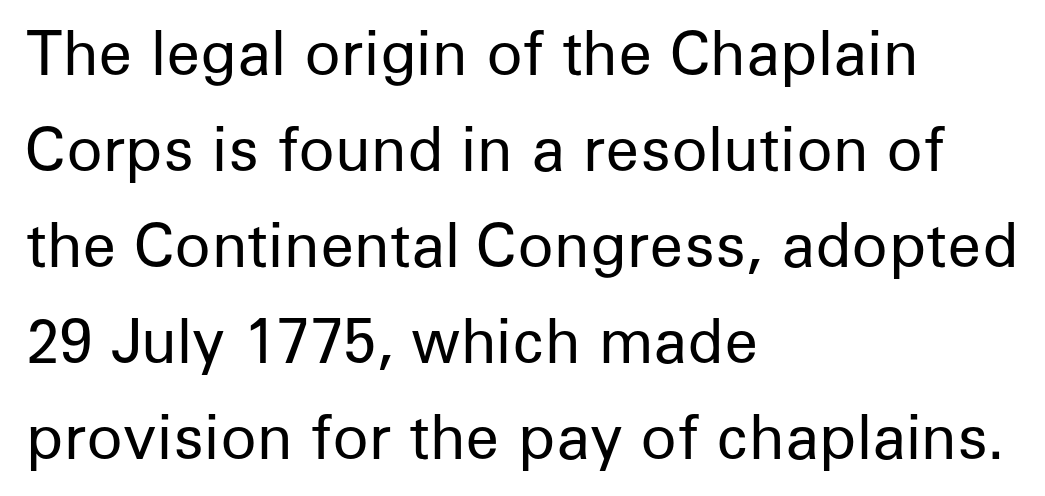
The image shows 60 px regular-weight sans-serif type, upright; set left-aligned, normal line spacing (1.6x), normal letter spacing, not underlined; low stroke contrast and a medium x-height.
